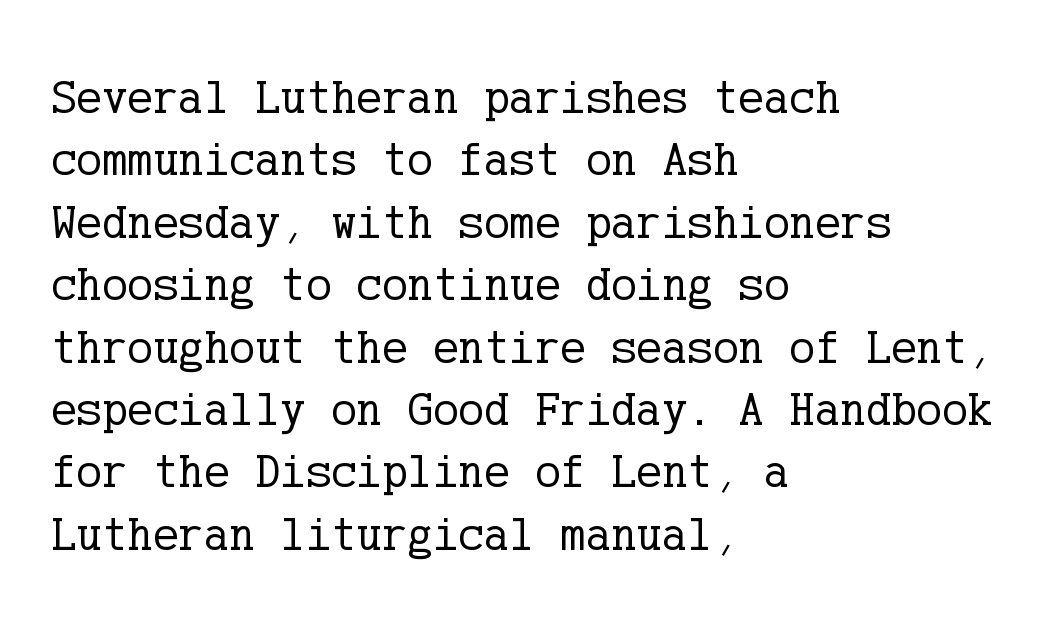
The image shows 48 px regular-weight serif type, upright; set left-aligned, normal line spacing (1.3x), normal letter spacing, not underlined; low stroke contrast and a medium x-height.
